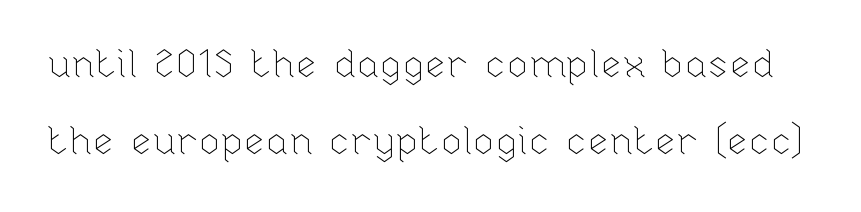
Q: Is the text bold? A: No.
Q: Is the text italic (slanted)? A: No, it is upright.
Q: Is the text underlined? A: No.
Q: Is the spacing between letters normal or unusually wide? A: Normal.
Q: Is the spacing between lines tight, normal or loose? A: Loose.
Q: Width (condensed, normal, or wide)? A: Normal.
Q: Stroke contrast? A: Low.
Q: x-height? A: Medium.
Q: Monospaced? A: No.
